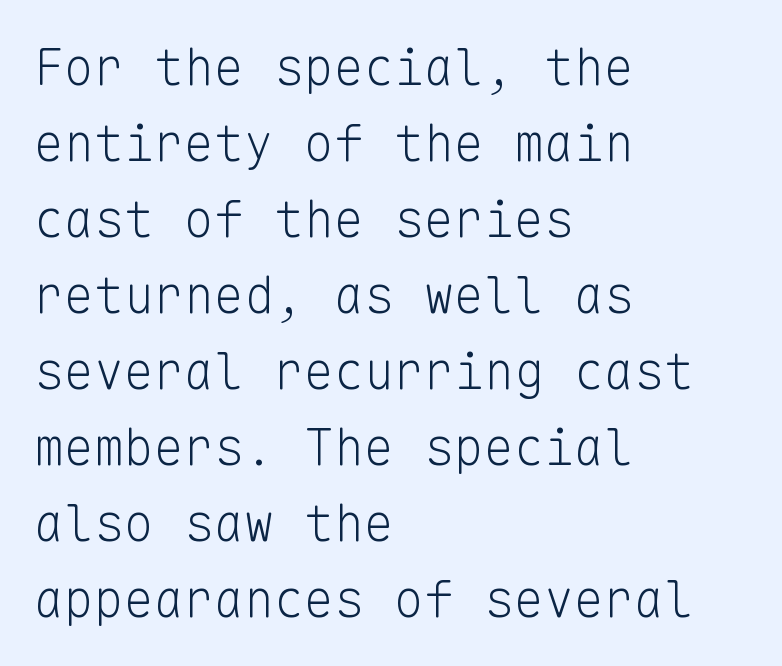
The font is comparable to plain body text, perhaps lighter. The setting favours the left margin, as ordinary paragraphs usually do. Check under the words: just untouched page. The letters stand straight up with perfectly vertical stems. The passage shown has conventional tracking throughout.
